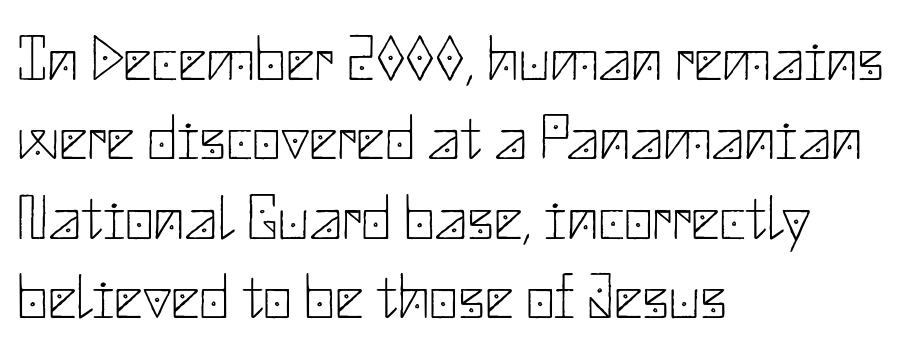
The paragraph shown leans on its left margin. This reads as an unemphasized weight, regular at the heaviest. Honestly, the letter spacing is just normal — you wouldn't notice it. These lines were composed using upright roman letters.
